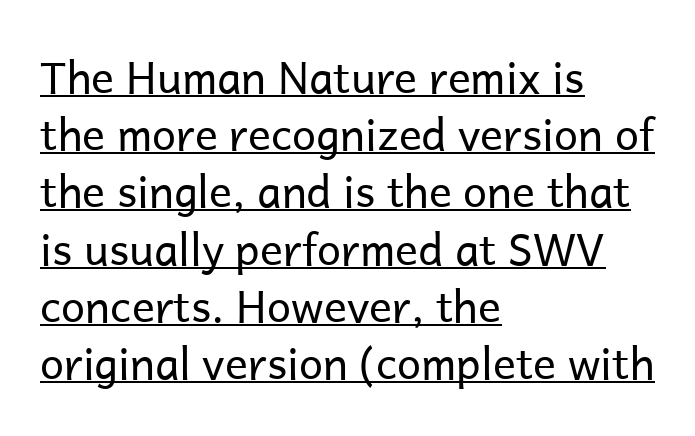
{"serif": "no", "italic": "no", "bold": "no", "weight": "regular", "width": "normal", "stroke_contrast": "low", "x_height": "medium", "monospaced": "no", "underline": "yes", "align": "left", "line_spacing": "normal", "line_spacing_ratio": 1.33, "letter_spacing": "normal", "letter_spacing_em": 0.0, "glyph_px": 43}
